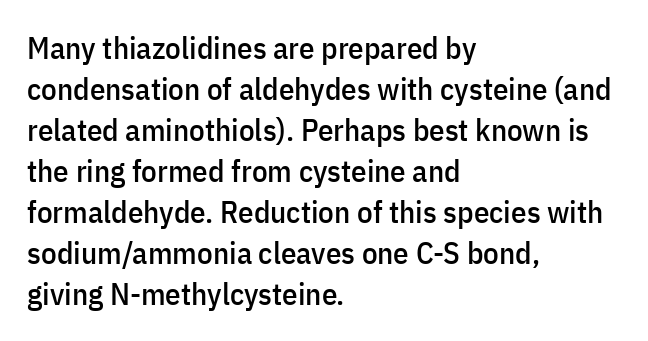
The letters advance in unequal steps, a hallmark of proportional type. Is there any slant? The stems are plumb. Typographically, this falls in the sans-serif category. The paragraph shown leans on its left margin.
